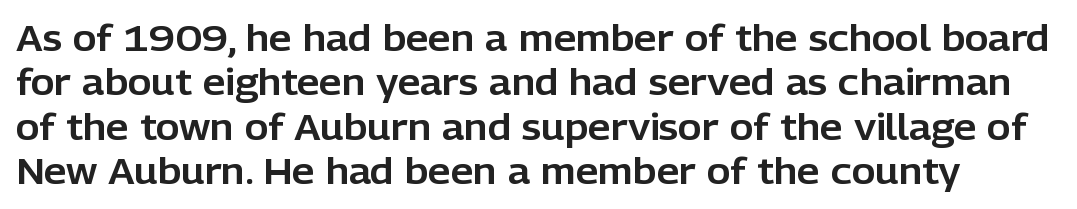
Q: Is the text italic (slanted)? A: No, it is upright.
Q: Is the typeface a serif or a sans-serif typeface? A: Sans-serif.
Q: Is the text underlined? A: No.
Q: Is the spacing between letters normal or unusually wide? A: Normal.
Q: Width (condensed, normal, or wide)? A: Normal.
Q: Stroke contrast? A: Low.
Q: x-height? A: Medium.
Q: Monospaced? A: No.
